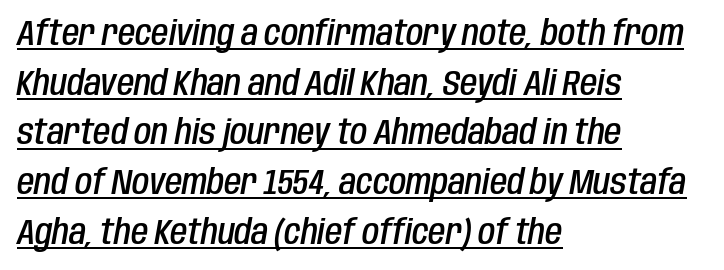
Q: Is the text bold? A: Semi-bold.
Q: Is the text italic (slanted)? A: Yes, it leans right by about 10 degrees.
Q: Is the text underlined? A: Yes.
Q: How is the paragraph aligned? A: Left-aligned.
Q: Is the spacing between letters normal or unusually wide? A: Normal.
Q: Is the spacing between lines tight, normal or loose? A: Normal.
Q: Width (condensed, normal, or wide)? A: Condensed.
Q: Stroke contrast? A: Low.
Q: x-height? A: Large.
Q: Monospaced? A: No.
